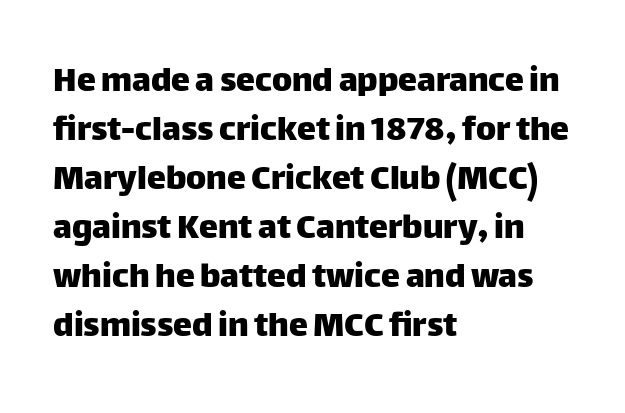
Q: Is the text italic (slanted)? A: No, it is upright.
Q: Is the typeface a serif or a sans-serif typeface? A: Sans-serif.
Q: Is the text underlined? A: No.
Q: How is the paragraph aligned? A: Left-aligned.
Q: Is the spacing between letters normal or unusually wide? A: Normal.
Q: Is the spacing between lines tight, normal or loose? A: Normal.
Q: Width (condensed, normal, or wide)? A: Normal.
Q: Stroke contrast? A: Low.
Q: x-height? A: Large.
Q: Monospaced? A: No.
